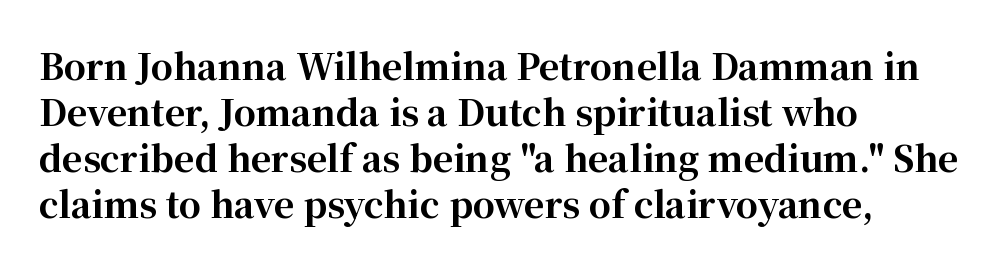
The image shows 35 px bold serif type, upright; set left-aligned, normal line spacing (1.31x), normal letter spacing, not underlined; high stroke contrast and a medium x-height.
